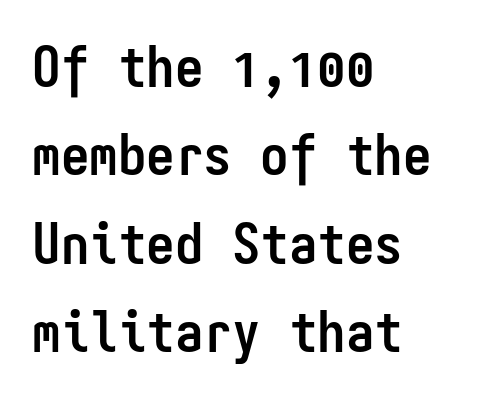
The rendering shows plain stroke endings on the letterforms — a sans-serif design. Underline: absent. The paragraph has a hard left edge and a soft right edge. The rendering keeps characters at their native spacing. What's the leading like? Ordinary, nothing unusual. Is this a fixed-width face? Yes — each glyph sits in an identical cell.
